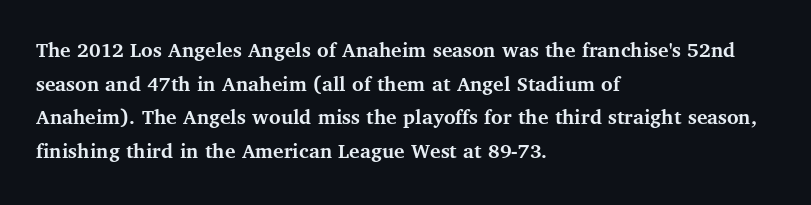
The image shows 22 px bold type, upright; set left-aligned, normal line spacing (1.53x), normal letter spacing, not underlined.
